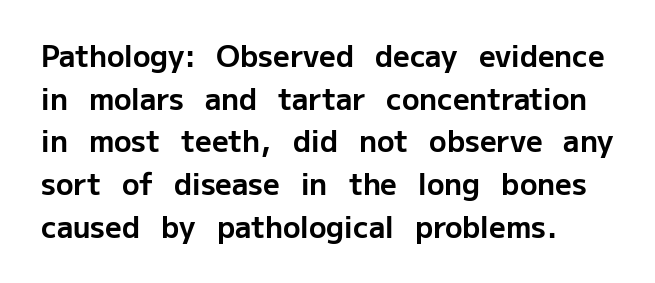
{"serif": "no", "italic": "no", "bold": "yes", "weight": "bold", "width": "normal", "stroke_contrast": "low", "x_height": "medium", "monospaced": "no", "underline": "no", "line_spacing": "normal", "line_spacing_ratio": 1.47, "letter_spacing": "normal", "letter_spacing_em": 0.0, "glyph_px": 29}
